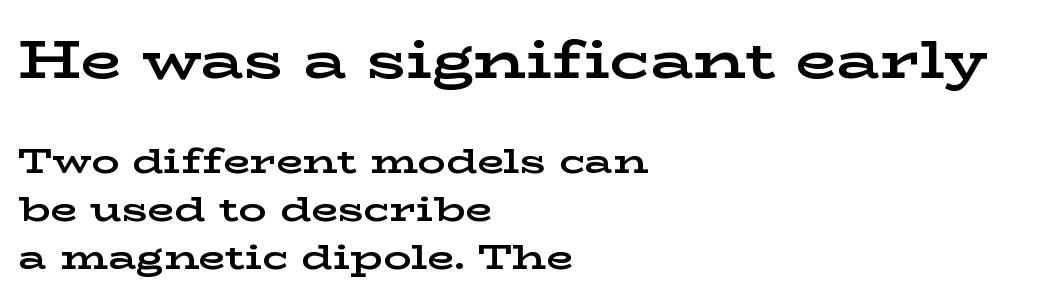
Just letters on the line, the space beneath them empty. Does the copy run flush right? No — it runs flush left. Honestly, the row spacing looks completely unremarkable. Regarding serifs, this sample has them. Thick stems and heavy bowls — unmistakably bold.
